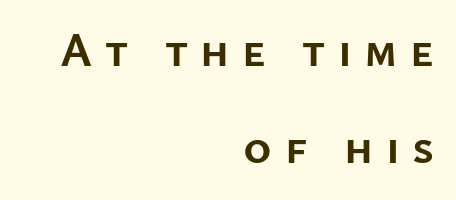
Q: Is the text bold? A: Yes.
Q: Is the text italic (slanted)? A: No, it is upright.
Q: Is the typeface a serif or a sans-serif typeface? A: Sans-serif.
Q: Is the text underlined? A: No.
Q: How is the paragraph aligned? A: Right-aligned.
Q: Is the spacing between letters normal or unusually wide? A: Unusually wide.
Q: Is the spacing between lines tight, normal or loose? A: Loose.
Q: Width (condensed, normal, or wide)? A: Normal.
Q: Stroke contrast? A: Low.
Q: x-height? A: Medium.
Q: Monospaced? A: No.
